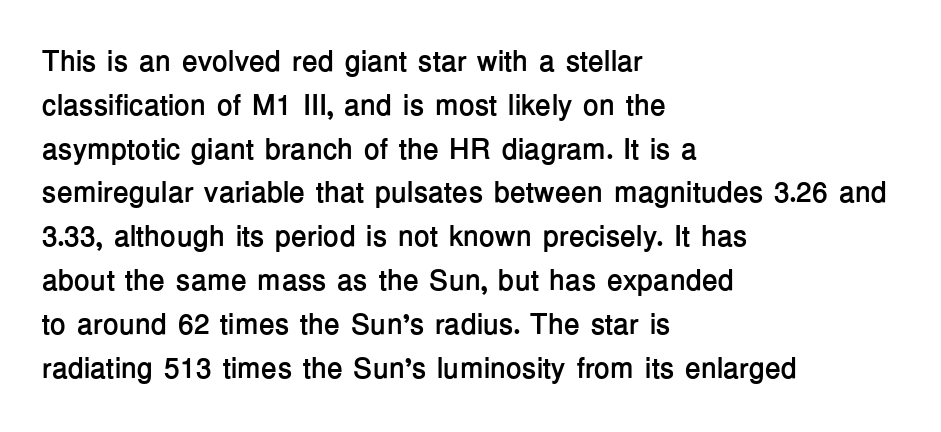
The image shows 29 px semibold sans-serif type, upright; set left-aligned, normal line spacing (1.51x), normal letter spacing, not underlined; low stroke contrast and a medium x-height.
